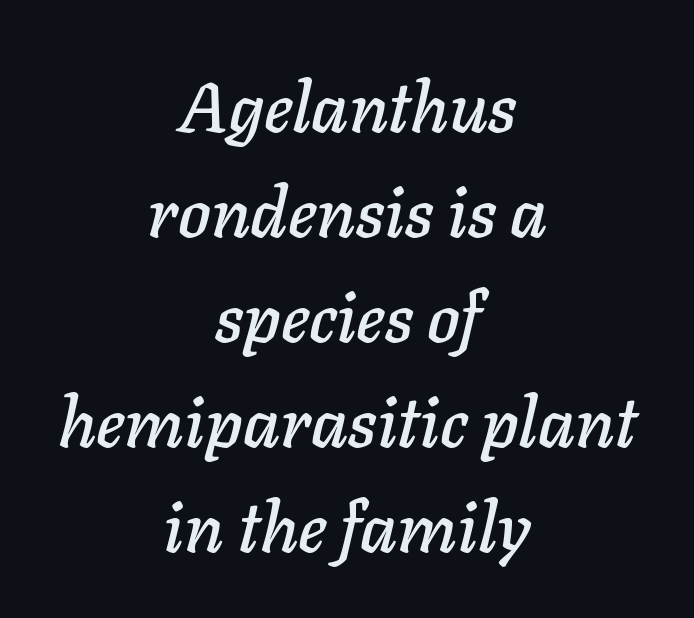
The image shows 70 px text type, italic (leaning right); set centered, normal line spacing (1.5x), normal letter spacing, not underlined; low stroke contrast and a medium x-height.
